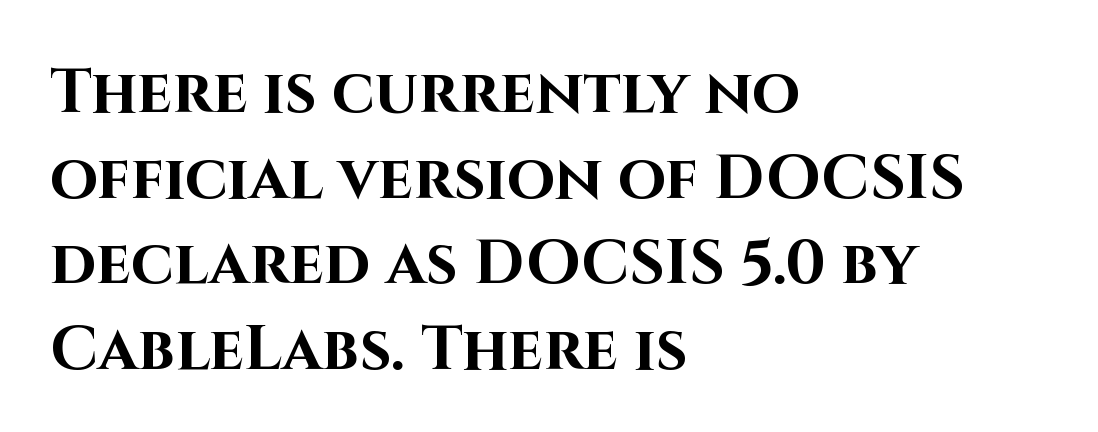
Q: Is the text bold? A: Yes.
Q: Is the text italic (slanted)? A: No, it is upright.
Q: Is the typeface a serif or a sans-serif typeface? A: Sans-serif.
Q: Is the text underlined? A: No.
Q: How is the paragraph aligned? A: Left-aligned.
Q: Is the spacing between letters normal or unusually wide? A: Normal.
Q: Is the spacing between lines tight, normal or loose? A: Normal.
Q: Width (condensed, normal, or wide)? A: Normal.
Q: Stroke contrast? A: High.
Q: x-height? A: Large.
Q: Monospaced? A: No.
